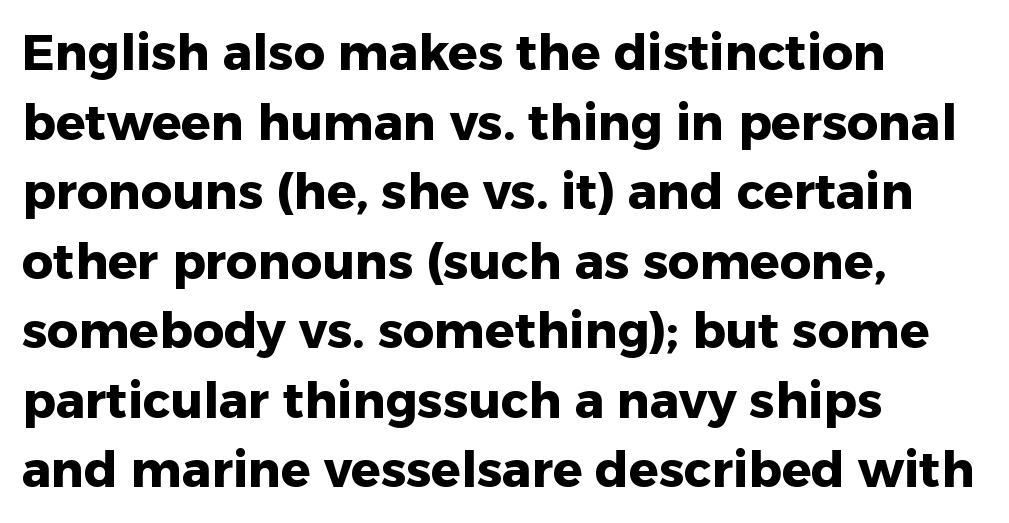
The image shows 49 px heavy sans-serif type, upright; set left-aligned, normal line spacing (1.42x), normal letter spacing, not underlined; low stroke contrast and a medium x-height.
